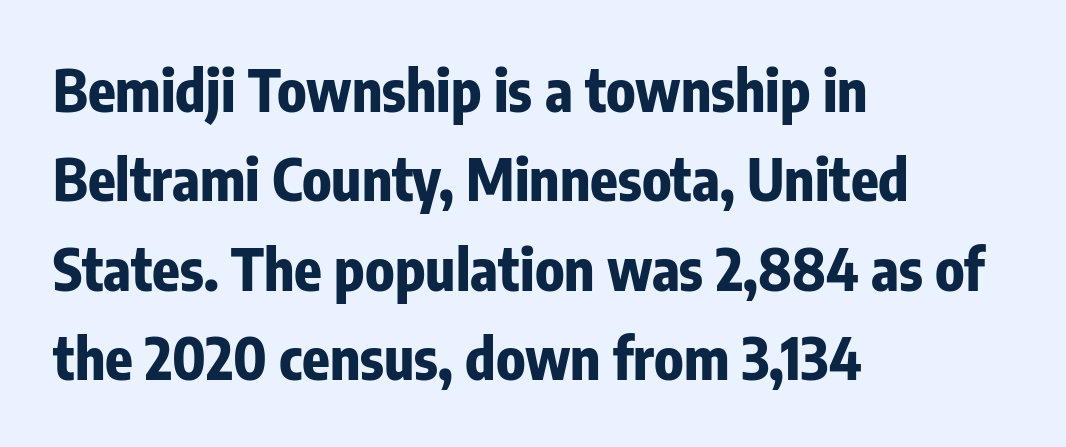
Varying glyph widths throughout — classic text-font behaviour. Serif or sans? Sans — the stroke terminals are bare. Plain, unruled lines of type. No extra tracking has been applied to these lines. Every row of glyphs begins at an identical x-position on the left. You can tell it's not italic because the verticals are truly vertical.
